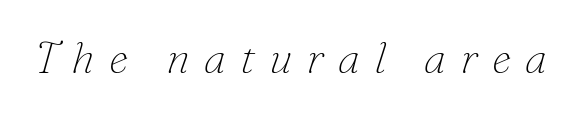
{"serif": "yes", "italic": "yes", "lean": "right", "slant_degrees": 16, "bold": "no", "weight": "thin", "width": "normal", "stroke_contrast": "low", "x_height": "small", "monospaced": "no", "underline": "no", "letter_spacing": "wide", "letter_spacing_em": 0.32, "glyph_px": 44}
